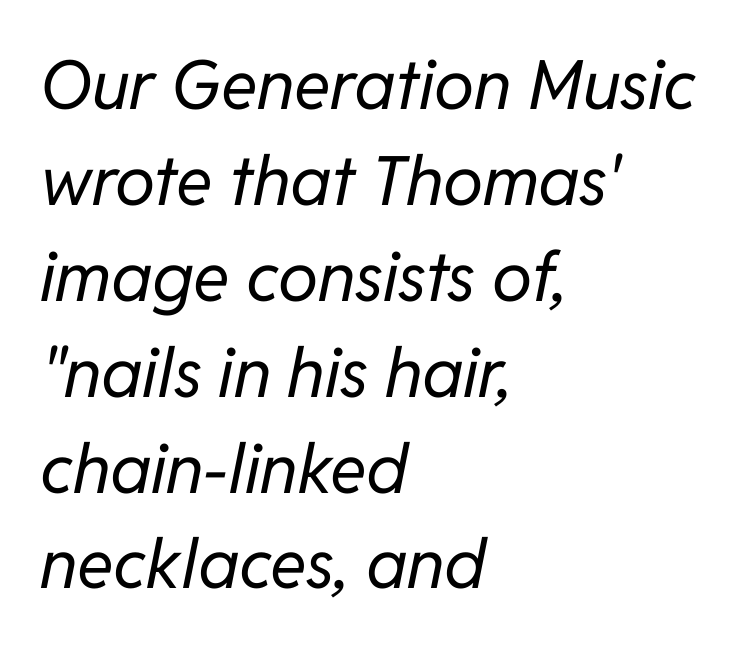
The space beneath each line is pristine and unruled. Leftover space on each line is placed entirely after the last word. Reading down the column, the eye jumps a familiar distance to each next line. Stroke thickness stays within the range of a standard reading face or lighter. Here the designer chose a conventional face with non-uniform glyph widths.
